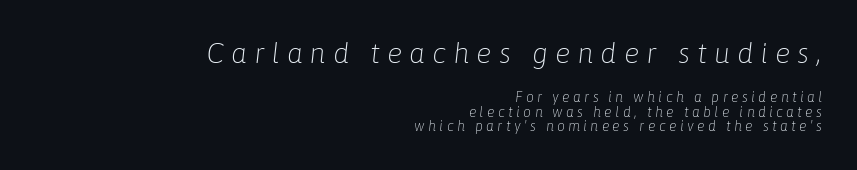
Q: Is the text bold? A: No.
Q: Is the text italic (slanted)? A: Yes, it leans right by about 6 degrees.
Q: Is the text underlined? A: No.
Q: How is the paragraph aligned? A: Right-aligned.
Q: Is the spacing between letters normal or unusually wide? A: Unusually wide.
Q: Is the spacing between lines tight, normal or loose? A: Tight.
Q: Which block of text is set in a larger size, the first (top) or the second (bottom)? A: The first (top) one.
Q: Width (condensed, normal, or wide)? A: Normal.
Q: Stroke contrast? A: Low.
Q: x-height? A: Medium.
Q: Monospaced? A: No.
